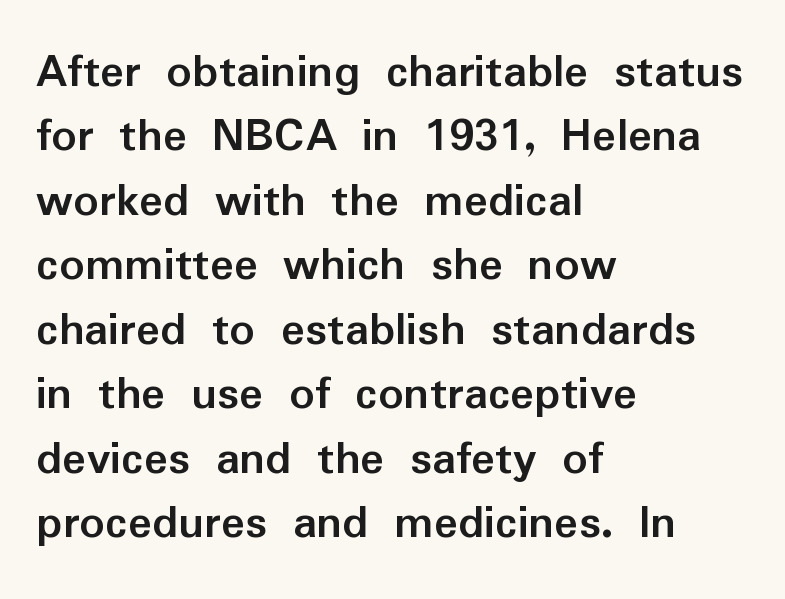
The letterforms sit shoulder to shoulder at normal distance. The typography opts for an upright posture over an oblique one. I'd describe the lettering as bold — thick and assertive. In terms of letterform style, serifs are entirely absent. In terms of leading, this rendering sits right in the middle. Here the designer chose a conventional face with non-uniform glyph widths.
